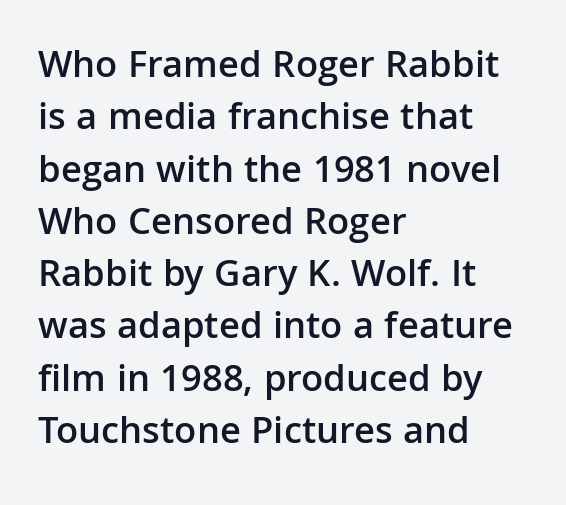
{"serif": "no", "italic": "no", "bold": "semi", "weight": "semibold", "width": "normal", "stroke_contrast": "low", "x_height": "medium", "monospaced": "no", "underline": "no", "align": "left", "line_spacing": "normal", "line_spacing_ratio": 1.34, "letter_spacing": "normal", "letter_spacing_em": 0.0, "glyph_px": 39}
